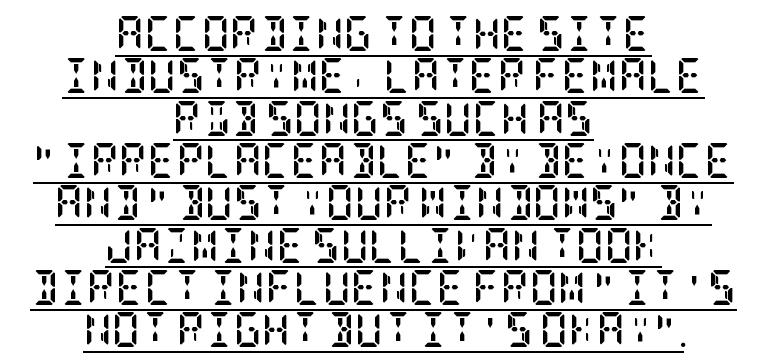
Q: Is the text bold? A: Yes.
Q: Is the text italic (slanted)? A: No, it is upright.
Q: Is the typeface a serif or a sans-serif typeface? A: Serif.
Q: Is the text underlined? A: Yes.
Q: How is the paragraph aligned? A: Centered.
Q: Is the spacing between letters normal or unusually wide? A: Normal.
Q: Width (condensed, normal, or wide)? A: Condensed.
Q: Stroke contrast? A: Low.
Q: x-height? A: Large.
